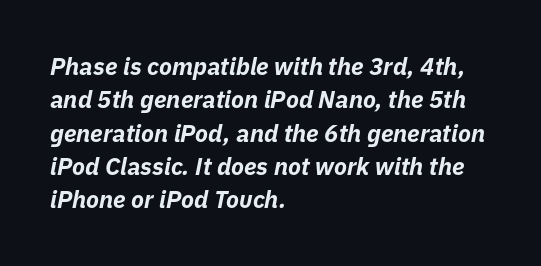
Is the type bold? Yes — the strokes are clearly thick and heavy. The passage shown leans; its letterforms are oblique. Underline: absent. The face used here is rendered with its standard letterfit.
